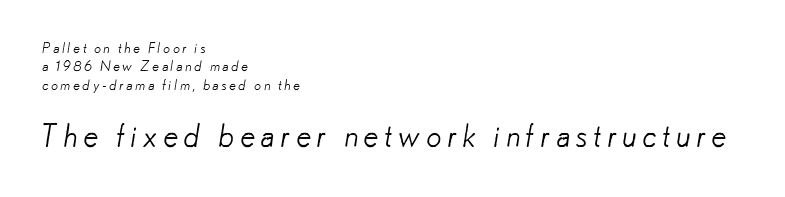
The image shows 31 px light sans-serif type; set left-aligned, normal line spacing (1.32x), not underlined; the second (bottom) block is 2.21x larger; low stroke contrast and a small x-height.
